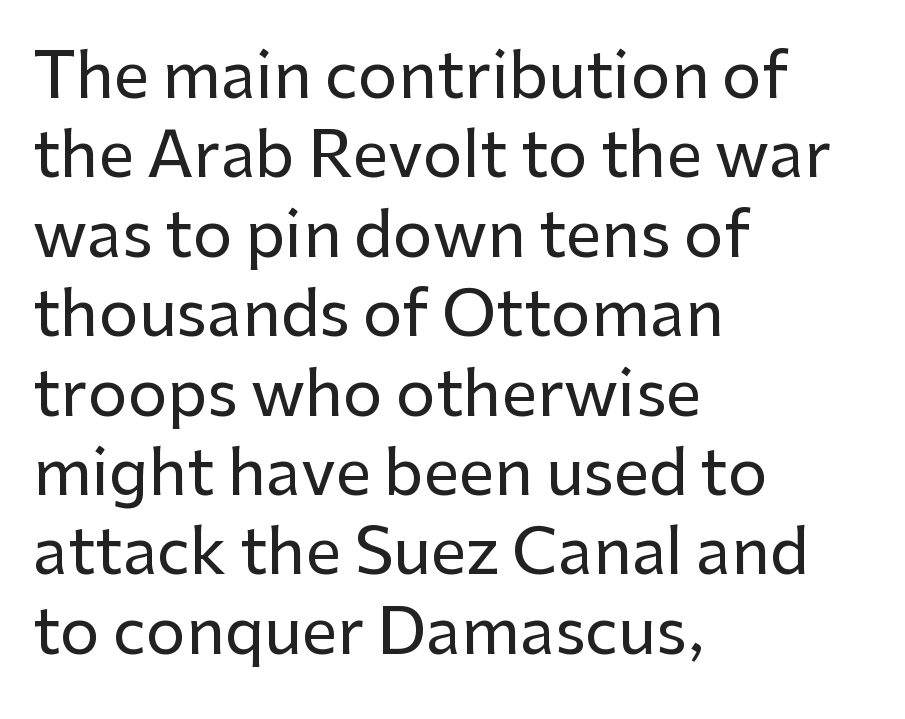
{"serif": "no", "italic": "no", "width": "normal", "stroke_contrast": "low", "x_height": "medium", "monospaced": "no", "underline": "no", "align": "left", "line_spacing": "normal", "line_spacing_ratio": 1.26, "letter_spacing": "normal", "letter_spacing_em": 0.0, "glyph_px": 63}
